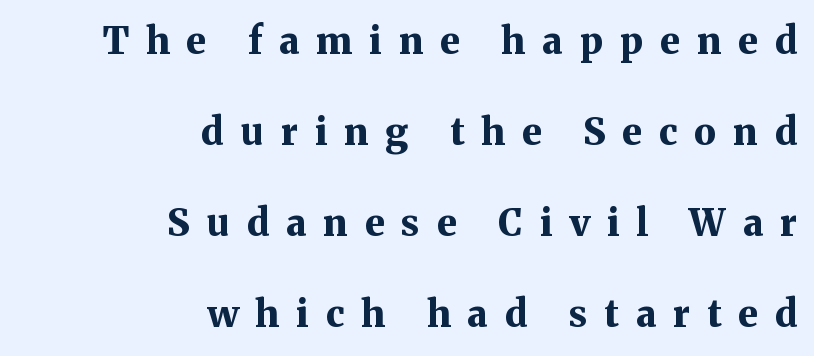
{"serif": "yes", "italic": "no", "bold": "yes", "weight": "bold", "width": "normal", "stroke_contrast": "medium", "x_height": "medium", "monospaced": "no", "underline": "no", "align": "right", "line_spacing": "loose", "line_spacing_ratio": 2.46, "letter_spacing": "wide", "letter_spacing_em": 0.46, "glyph_px": 37}
